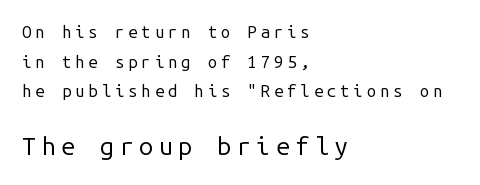
The image shows 25 px text type, upright; set left-aligned, line spacing 1.75x, unusually wide letter spacing (+0.22 em), not underlined; the second (bottom) block is 1.47x larger.
